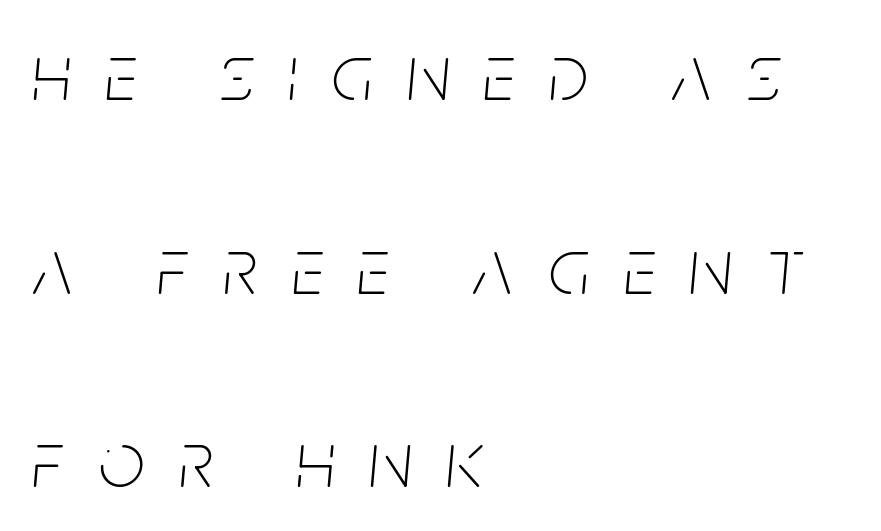
{"italic": "yes", "lean": "right", "slant_degrees": 5, "bold": "no", "weight": "thin", "width": "condensed", "stroke_contrast": "low", "x_height": "large", "monospaced": "no", "underline": "no", "align": "left", "line_spacing": "loose", "line_spacing_ratio": 2.42, "letter_spacing": "wide", "letter_spacing_em": 0.44, "glyph_px": 80}
